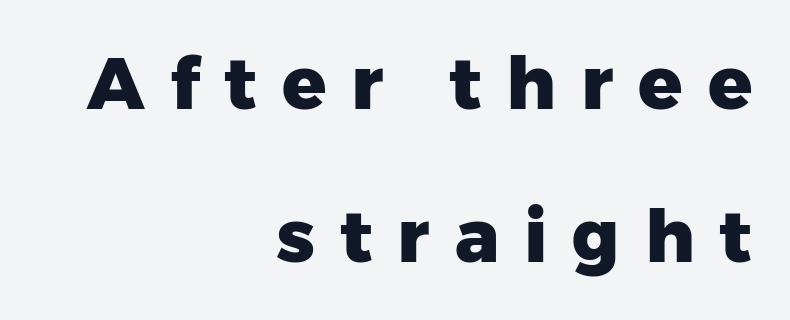
{"serif": "no", "italic": "no", "bold": "yes", "weight": "heavy", "width": "normal", "stroke_contrast": "low", "x_height": "medium", "monospaced": "no", "underline": "no", "align": "right", "line_spacing": "loose", "line_spacing_ratio": 2.1, "letter_spacing": "wide", "letter_spacing_em": 0.34, "glyph_px": 73}
